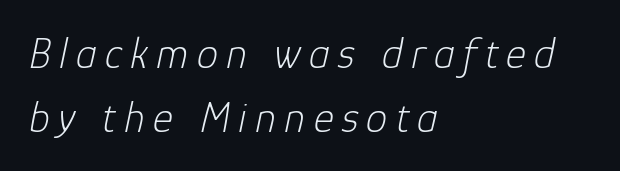
The image shows 43 px light type, italic (leaning right); set left-aligned, normal line spacing (1.48x), not underlined; low stroke contrast and a medium x-height.
